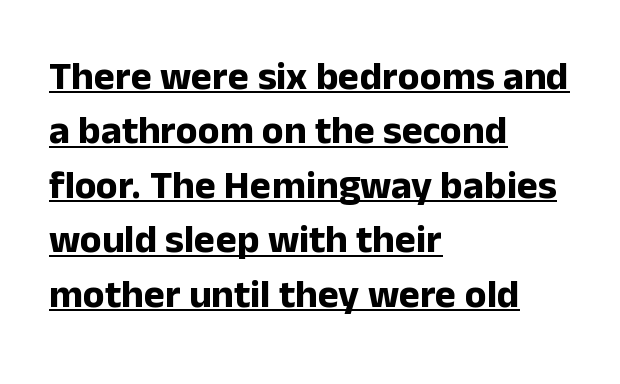
Q: Is the text bold? A: Yes.
Q: Is the text italic (slanted)? A: No, it is upright.
Q: Is the typeface a serif or a sans-serif typeface? A: Sans-serif.
Q: Is the text underlined? A: Yes.
Q: How is the paragraph aligned? A: Left-aligned.
Q: Is the spacing between letters normal or unusually wide? A: Normal.
Q: Is the spacing between lines tight, normal or loose? A: Normal.
Q: Width (condensed, normal, or wide)? A: Normal.
Q: Stroke contrast? A: Low.
Q: x-height? A: Medium.
Q: Monospaced? A: No.
